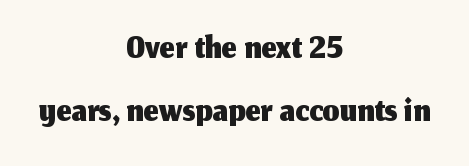
{"serif": "no", "italic": "no", "width": "normal", "stroke_contrast": "medium", "x_height": "medium", "monospaced": "no", "underline": "no", "align": "center", "line_spacing_ratio": 1.16, "letter_spacing": "normal", "letter_spacing_em": 0.0, "glyph_px": 54}
